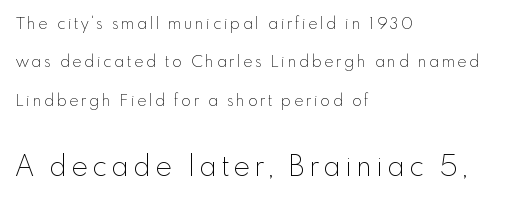
{"serif": "no", "italic": "no", "bold": "no", "weight": "thin", "width": "normal", "x_height": "small", "monospaced": "no", "underline": "no", "align": "left", "line_spacing": "loose", "line_spacing_ratio": 2.4, "larger_block": "second", "size_ratio": 1.75, "glyph_px": 28}
